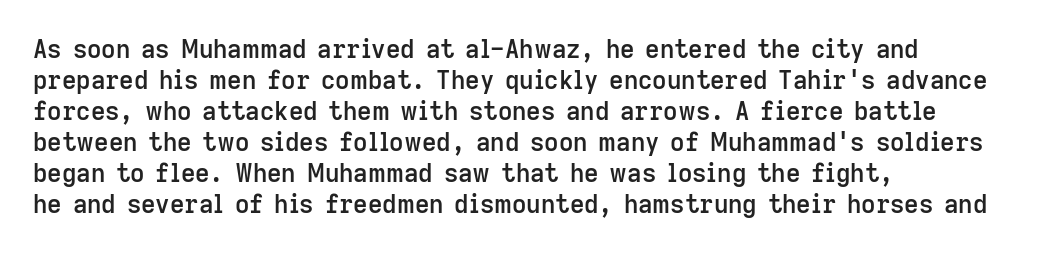
Q: Is the text bold? A: Semi-bold.
Q: Is the text italic (slanted)? A: No, it is upright.
Q: Is the text underlined? A: No.
Q: How is the paragraph aligned? A: Left-aligned.
Q: Is the spacing between letters normal or unusually wide? A: Normal.
